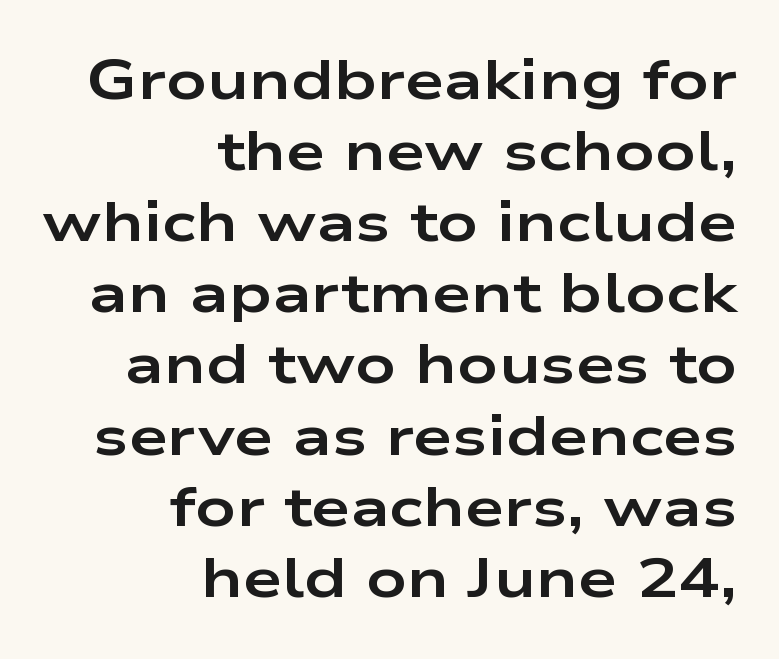
Q: Is the text bold? A: Yes.
Q: Is the text italic (slanted)? A: No, it is upright.
Q: Is the typeface a serif or a sans-serif typeface? A: Sans-serif.
Q: Is the text underlined? A: No.
Q: How is the paragraph aligned? A: Right-aligned.
Q: Is the spacing between letters normal or unusually wide? A: Normal.
Q: Is the spacing between lines tight, normal or loose? A: Normal.
Q: Width (condensed, normal, or wide)? A: Wide.
Q: Stroke contrast? A: Low.
Q: x-height? A: Medium.
Q: Monospaced? A: No.
